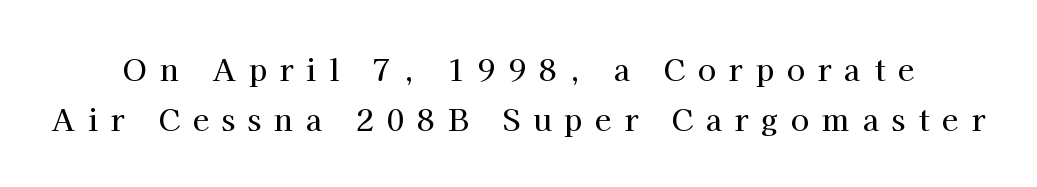
The letters are spread apart with noticeably loose tracking. The space between consecutive lines is moderate. The passage shown is typeset with a serif family. Quick note: underline off.
